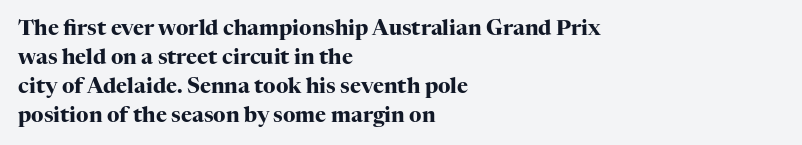
The image shows 21 px bold type, upright; set left-aligned, normal line spacing (1.38x), normal letter spacing, not underlined.
